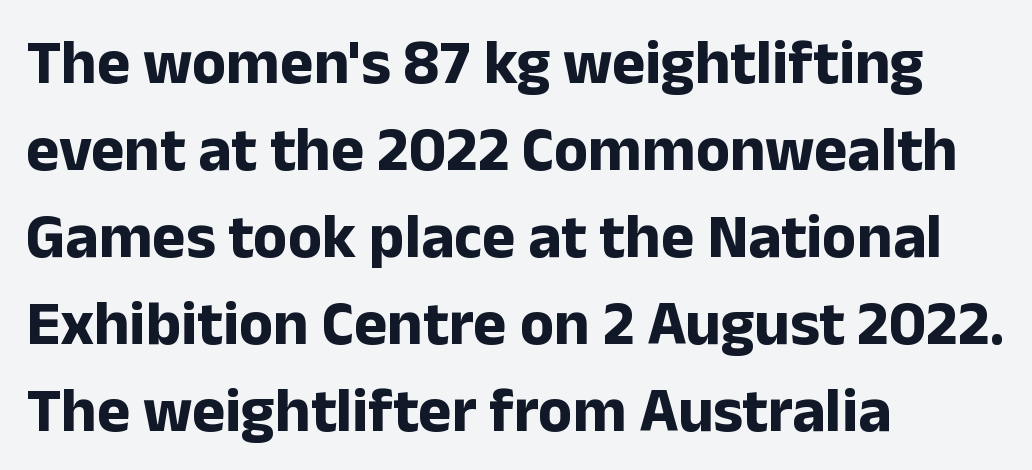
These lines were composed using upright roman letters. The designer went with a sans here, leaving each stem footless. Compared with typical paragraphs, the rows here are spaced about the same. You'd pick this weight for a headline — it's a proper bold. Each word holds together tightly as a unit, with standard inter-letter gaps.
